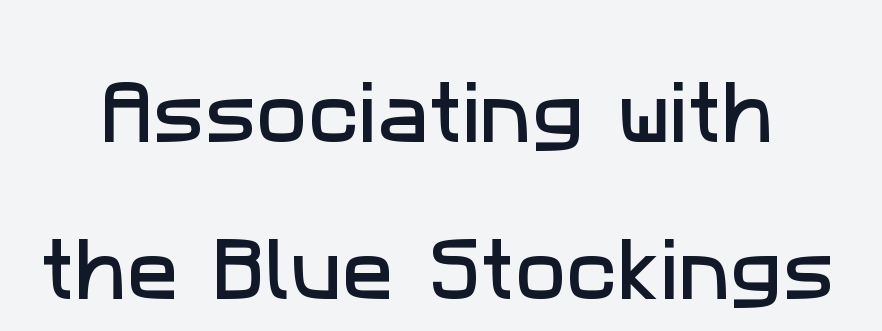
Q: Is the typeface a serif or a sans-serif typeface? A: Sans-serif.
Q: Is the text underlined? A: No.
Q: Is the spacing between letters normal or unusually wide? A: Normal.
Q: Is the spacing between lines tight, normal or loose? A: Loose.
Q: Width (condensed, normal, or wide)? A: Normal.
Q: Stroke contrast? A: Low.
Q: x-height? A: Medium.
Q: Monospaced? A: No.
